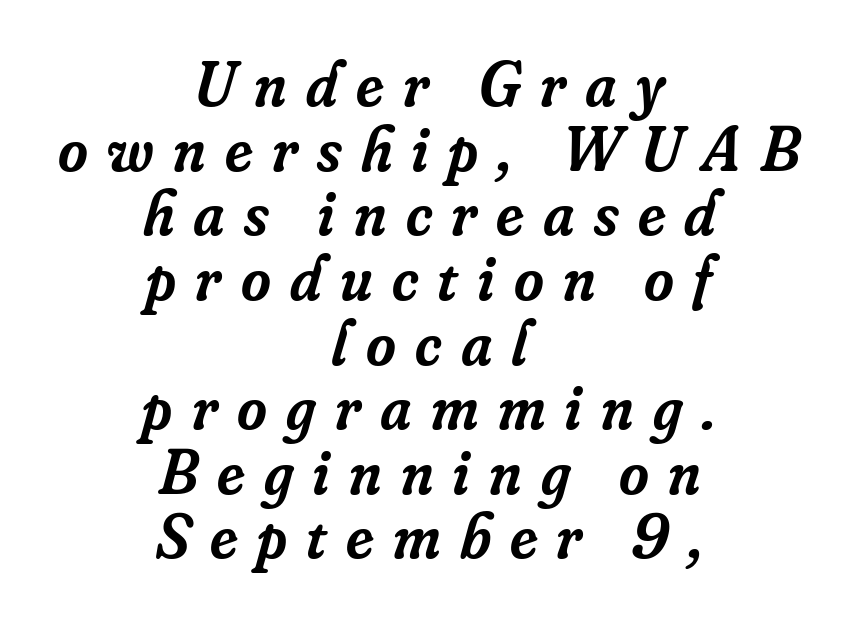
Reading down the block, each line starts at a different indent, mirrored at its end. In terms of letterspacing, this is a distinctly airy, spread setting. Characters are canted at an angle relative to the baseline's perpendicular. In terms of weight, the rendering is demibold, just under bold.
